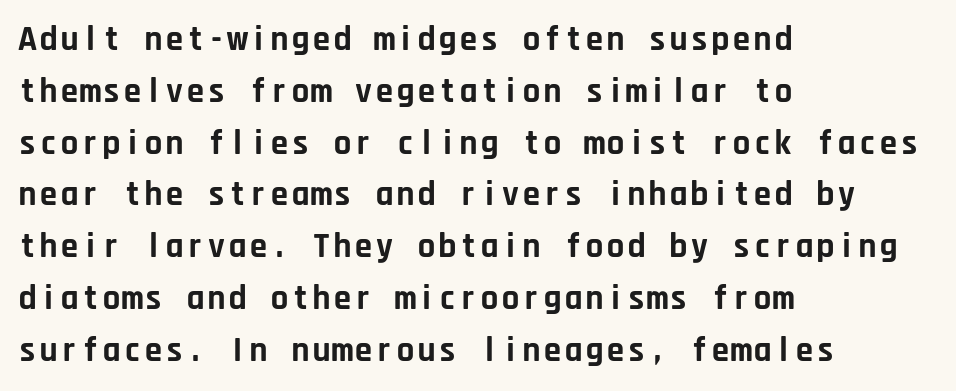
The image shows 35 px bold sans-serif type, upright, monospaced; set left-aligned, normal line spacing (1.48x), normal letter spacing, not underlined; low stroke contrast and a large x-height.
